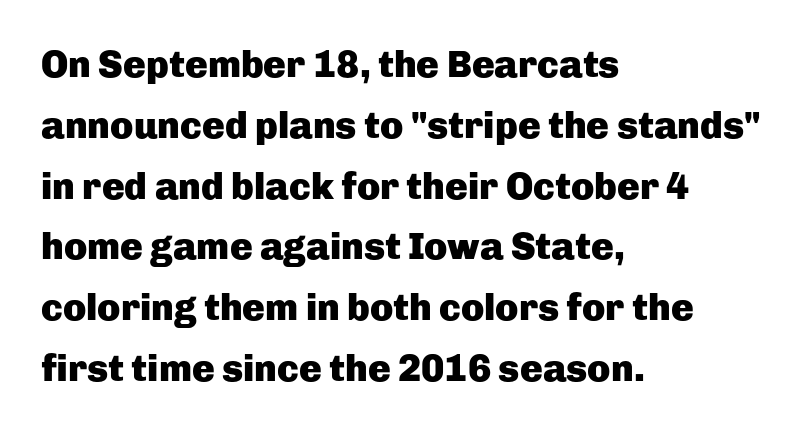
{"serif": "no", "italic": "no", "bold": "yes", "weight": "heavy", "width": "normal", "stroke_contrast": "low", "x_height": "medium", "monospaced": "no", "underline": "no", "align": "left", "line_spacing": "normal", "line_spacing_ratio": 1.6, "letter_spacing": "normal", "letter_spacing_em": 0.0, "glyph_px": 38}
